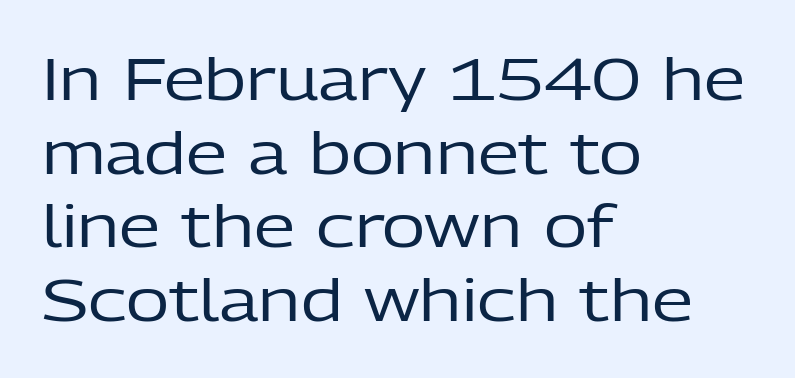
Words float on clear page, feet unadorned. The characters display no serif detailing; their extremities are plain. These lines are rendered in a variable-pitch font. Weight: regular or lighter. Ascenders rise straight up at ninety degrees. The type is set solid horizontally, with unmodified tracking.
